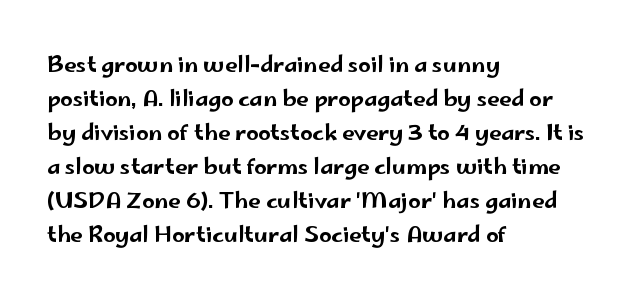
The image shows 22 px text type, upright; set left-aligned, normal line spacing (1.55x), normal letter spacing, not underlined.
